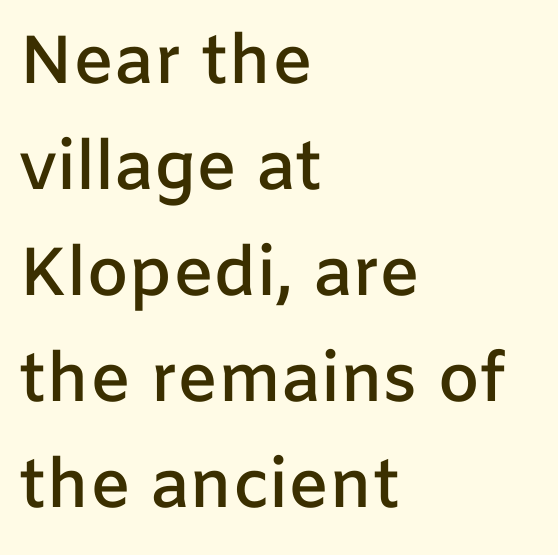
{"serif": "no", "italic": "no", "bold": "semi", "weight": "semibold", "width": "normal", "stroke_contrast": "low", "x_height": "medium", "monospaced": "no", "underline": "no", "align": "left", "line_spacing": "normal", "line_spacing_ratio": 1.56, "letter_spacing": "normal", "letter_spacing_em": 0.0, "glyph_px": 68}
